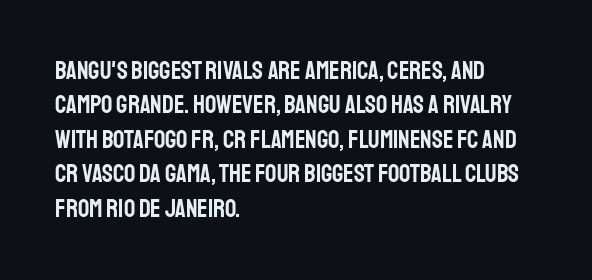
The image shows 25 px text type, upright; set left-aligned, normal line spacing (1.38x), normal letter spacing, not underlined.
